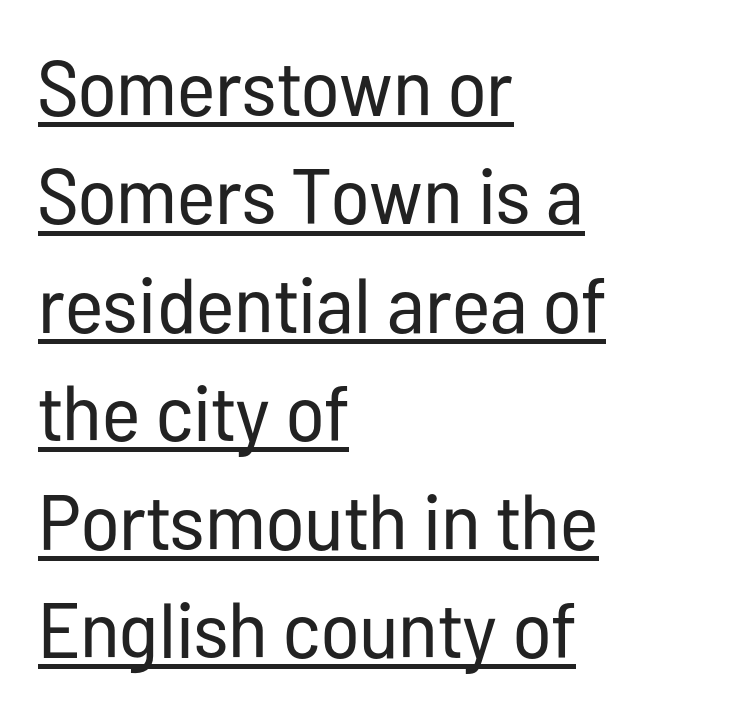
Q: Is the text bold? A: No.
Q: Is the text italic (slanted)? A: No, it is upright.
Q: Is the typeface a serif or a sans-serif typeface? A: Sans-serif.
Q: Is the text underlined? A: Yes.
Q: How is the paragraph aligned? A: Left-aligned.
Q: Is the spacing between letters normal or unusually wide? A: Normal.
Q: Is the spacing between lines tight, normal or loose? A: Normal.
Q: Width (condensed, normal, or wide)? A: Condensed.
Q: Stroke contrast? A: Low.
Q: x-height? A: Medium.
Q: Monospaced? A: No.
